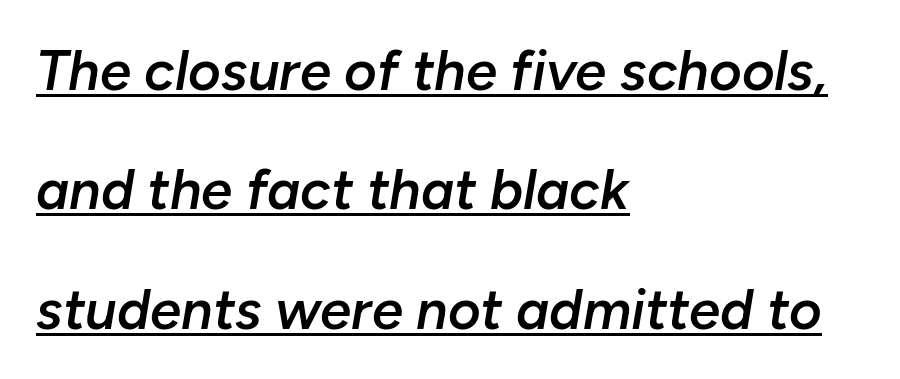
The image shows 56 px semibold type, italic (leaning right); set left-aligned, loose line spacing (2.13x), normal letter spacing, underlined; low stroke contrast and a medium x-height.
